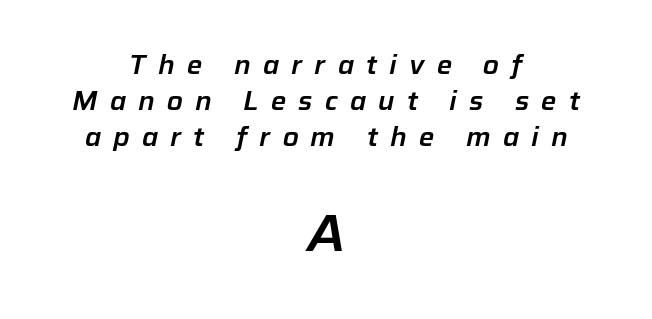
Visually, the bottom section dominates because its glyphs are scaled up. The setting favours the middle, as headings and verse often do. No word sits above an underline. The letterforms stand isolated, each surrounded by extra space. What's the leading like? Ordinary, nothing unusual. This sample has the flowing, uneven cadence of proportional lettering.
